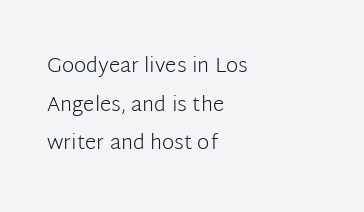
Q: Is the text bold? A: No.
Q: Is the text italic (slanted)? A: No, it is upright.
Q: Is the text underlined? A: No.
Q: How is the paragraph aligned? A: Left-aligned.
Q: Is the spacing between letters normal or unusually wide? A: Normal.
